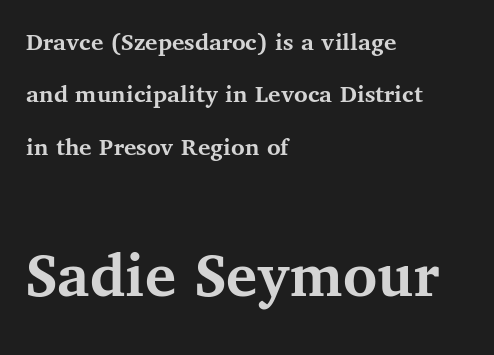
These lines are rendered in a variable-pitch font. Tall strokes in this sample are plumb rather than angled. Unmarked baselines from the first word to the last. These lines stand farther apart than default settings would place them. To sum up the face: it has serifs.
